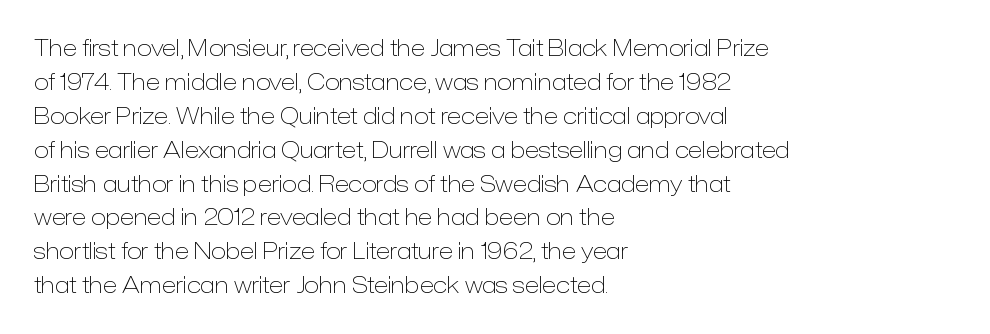
{"italic": "no", "bold": "no", "underline": "no", "align": "left", "line_spacing": "normal", "line_spacing_ratio": 1.54, "letter_spacing": "normal", "letter_spacing_em": 0.0, "glyph_px": 22}
